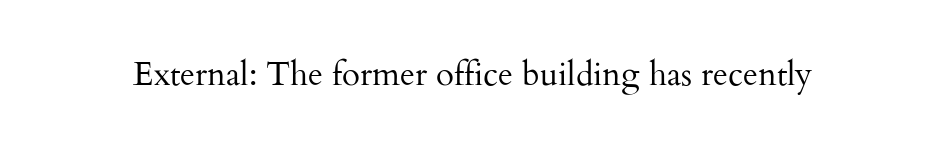
Q: Is the text bold? A: No.
Q: Is the text italic (slanted)? A: No, it is upright.
Q: Is the typeface a serif or a sans-serif typeface? A: Serif.
Q: Is the text underlined? A: No.
Q: Is the spacing between letters normal or unusually wide? A: Normal.
Q: Width (condensed, normal, or wide)? A: Normal.
Q: Stroke contrast? A: Medium.
Q: x-height? A: Small.
Q: Monospaced? A: No.
